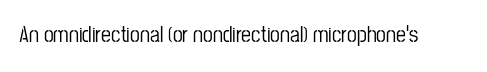
{"italic": "no", "underline": "no", "letter_spacing": "normal", "letter_spacing_em": 0.0, "glyph_px": 22}
